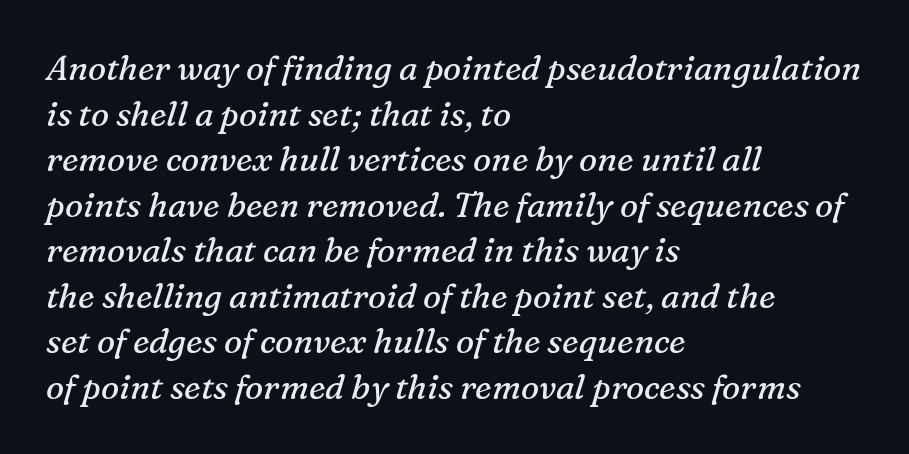
The image shows 34 px regular-weight serif type, italic (leaning right); set left-aligned, normal line spacing (1.34x), normal letter spacing, not underlined; medium stroke contrast and a medium x-height.
